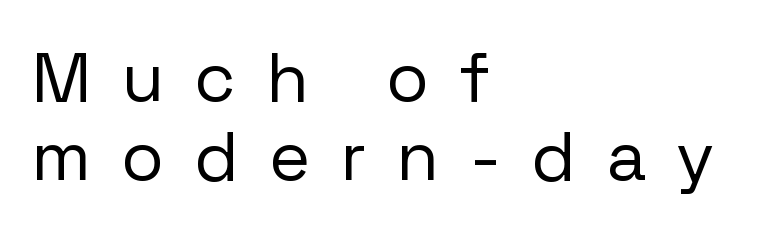
This rendering employs a face without finishing strokes, i.e., a sans-serif. Notice how descenders almost collide with the ascenders below — that's tight leading. Notice how the passage keeps a crisp vertical edge on the left only. This sample uses expanded letter spacing, leaving extra air between glyphs. Rule under the text: the space is simply empty. Does the lettering tilt? It doesn't — this is upright.
